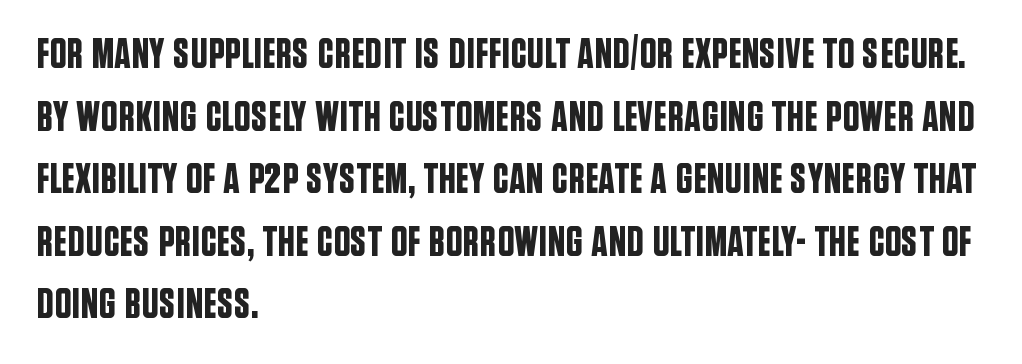
Is this a fixed-width face? No — the glyphs have proportional, varying widths. Tracking value appears to be zero — textbook default spacing. What's the leading like? Ordinary, nothing unusual. Words float on clear page, feet unadorned. A typesetter would label this face a sans.
